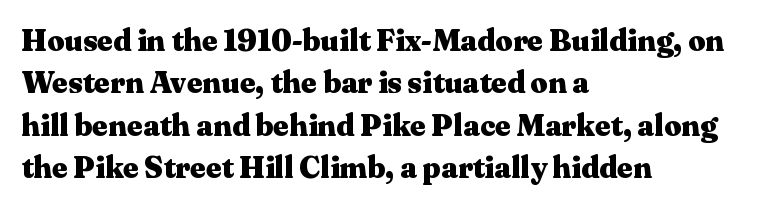
Horizontal bands of white between lines are of average thickness. Posture: straight, roman, zero tilt. Short and long lines alike share a common starting point at left. Look at the bottom of the vertical strokes: they flare into serifs here. Summary of weight: heavy, a full bold. Look at the tracking — it's just the regular setting, nothing added.
